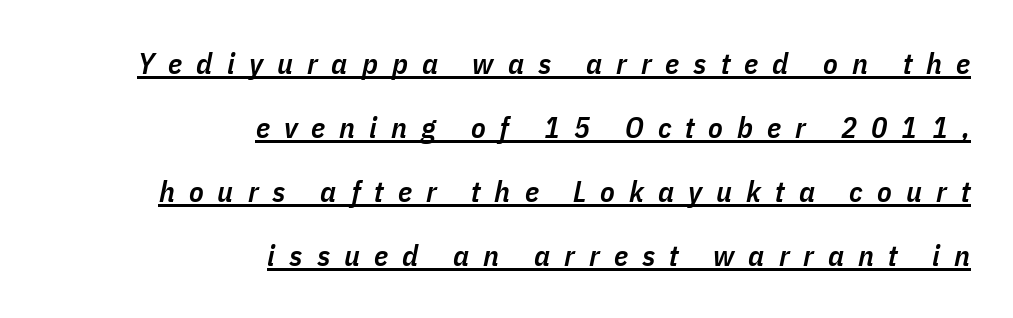
The image shows 30 px semibold, condensed type, italic (leaning right); set right-aligned, loose line spacing (2.13x), unusually wide letter spacing (+0.47 em), underlined; low stroke contrast and a medium x-height.
